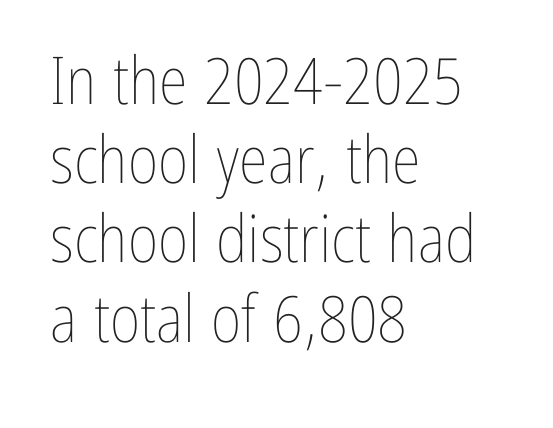
The image shows 66 px thin, condensed type, upright; set left-aligned, line spacing 1.2x, normal letter spacing, not underlined; low stroke contrast and a medium x-height.
